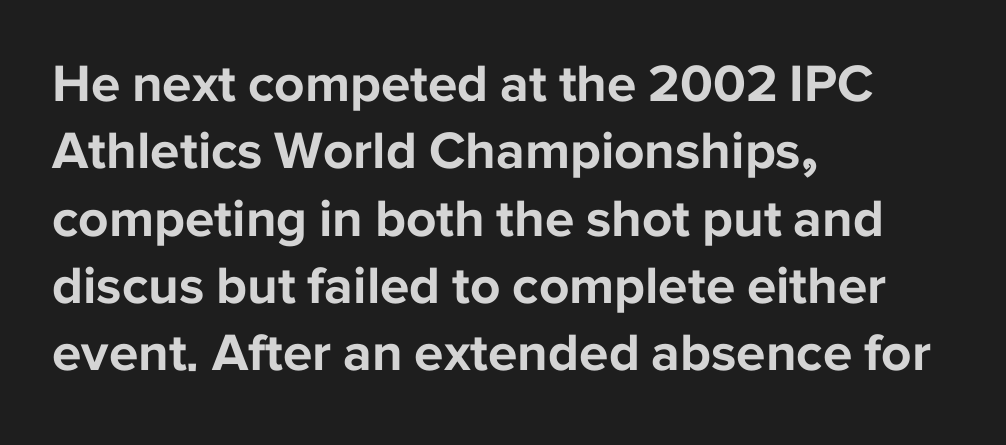
Normally led — the rows are evenly, conventionally spaced. This is sans-serif lettering, the kind often seen on screens and signage. The passage shown is typed in a proportional face where columns would drift. Typeset ragged right — the left edge is the straight one.
